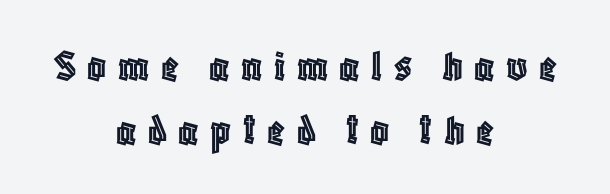
If you drew a line through each stem, it would be perfectly vertical. Character widths vary here, with narrow letters taking less room than wide ones. Check the space under the baseline: it is left empty. Typeset on center — no edge is straight. Is there much room between lines? A standard amount, neither cramped nor airy. Caption: expanded tracking, letters set apart.
